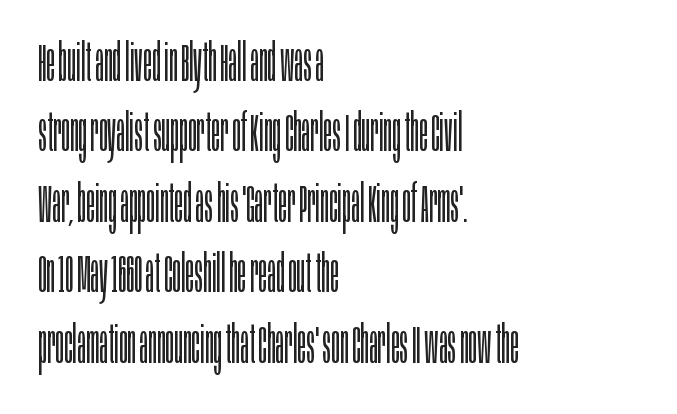
{"serif": "no", "italic": "no", "bold": "no", "weight": "light", "width": "condensed", "stroke_contrast": "low", "x_height": "large", "monospaced": "no", "underline": "no", "align": "left", "line_spacing": "normal", "line_spacing_ratio": 1.33, "letter_spacing": "normal", "letter_spacing_em": 0.0, "glyph_px": 53}
